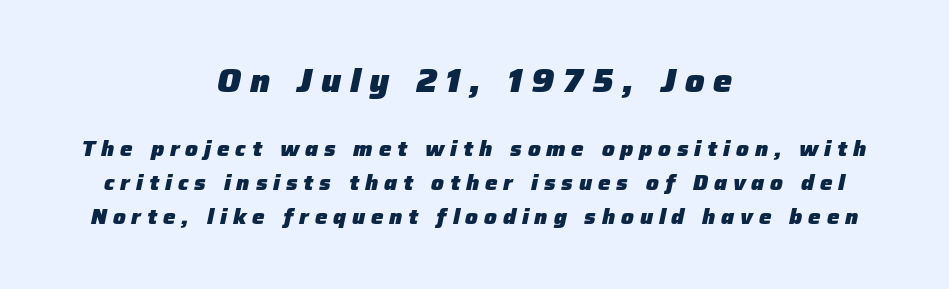
{"italic": "yes", "lean": "right", "slant_degrees": 12, "bold": "yes", "weight": "heavy", "width": "normal", "stroke_contrast": "low", "x_height": "medium", "monospaced": "no", "underline": "no", "align": "center", "line_spacing": "normal", "line_spacing_ratio": 1.61, "letter_spacing": "wide", "letter_spacing_em": 0.28, "larger_block": "first", "size_ratio": 1.52, "glyph_px": 32}
